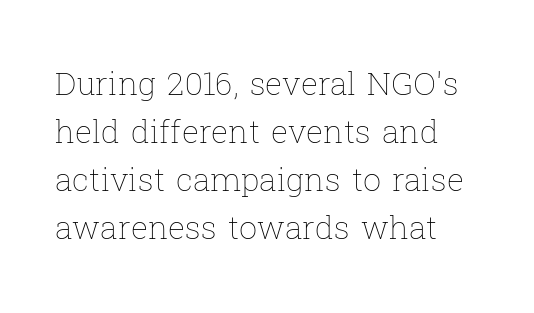
{"italic": "no", "bold": "no", "weight": "thin", "width": "normal", "stroke_contrast": "low", "x_height": "medium", "monospaced": "no", "underline": "no", "line_spacing": "normal", "line_spacing_ratio": 1.5, "letter_spacing": "normal", "letter_spacing_em": 0.0, "glyph_px": 32}
